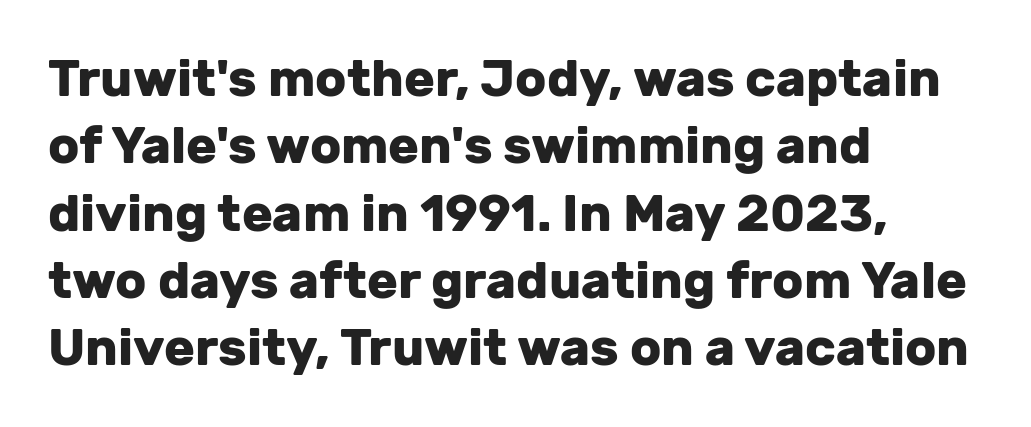
Letterform terminals end flat and unadorned throughout the passage. Check the space under the baseline: it is left empty. A normal amount of white space separates one row of letters from the next. A dark, heavy texture on the line: the type is bold. Spacing verdict: proportional, widths tailored to each character. The typesetter chose a ragged-right arrangement here.
